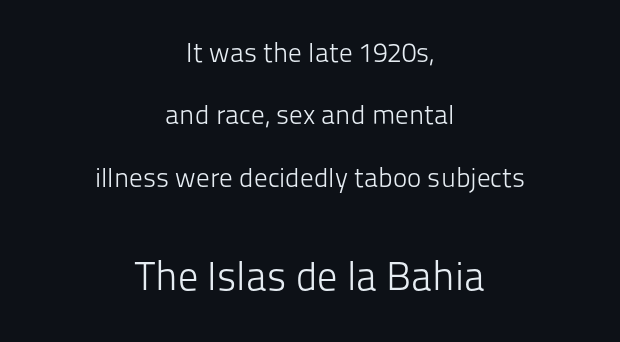
The image shows 40 px light sans-serif type, upright; set centered, loose line spacing (2.31x), normal letter spacing, not underlined; the second (bottom) block is 1.48x larger; low stroke contrast and a medium x-height.
